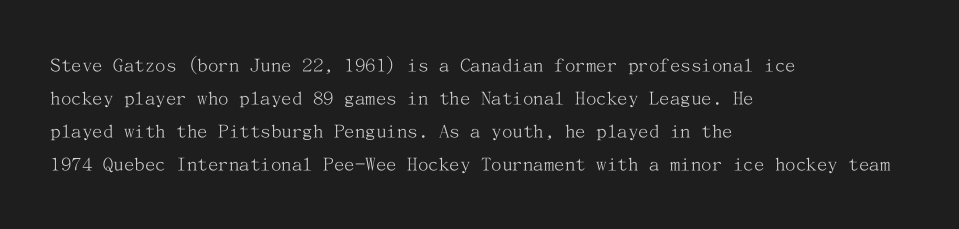
The image shows 21 px text type, upright; set left-aligned, normal line spacing (1.57x), normal letter spacing, not underlined.
